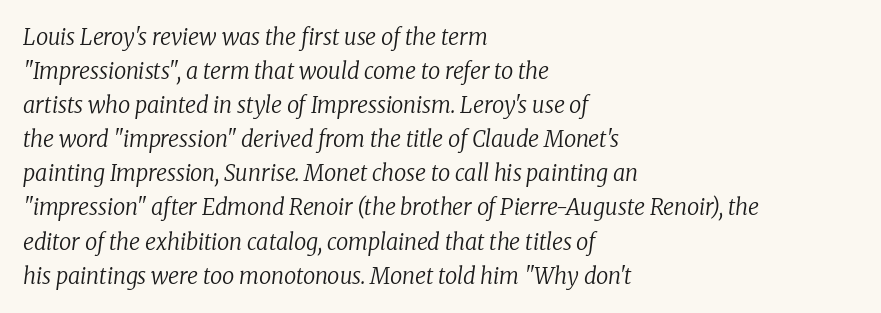
Yep, that's italic — everything's leaning. Does extra space separate the letters? No, they use regular spacing. Letters have the restrained weight of plain body copy at most. What's the leading like? Ordinary, nothing unusual. Honestly, there is no underline to notice here at all.
